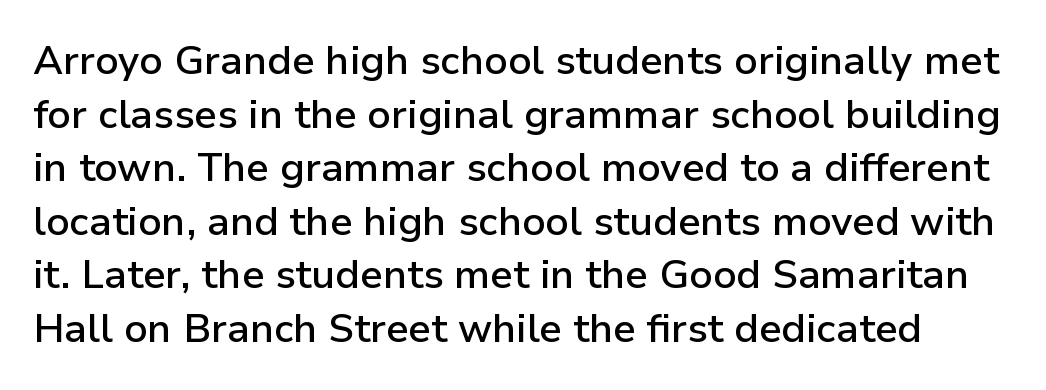
The image shows 40 px semibold sans-serif type, upright; set normal line spacing (1.34x), normal letter spacing, not underlined; low stroke contrast and a medium x-height.
